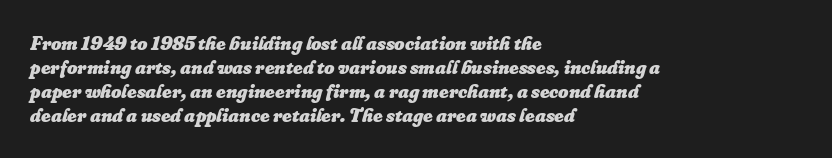
{"italic": "yes", "lean": "right", "slant_degrees": 16, "bold": "yes", "underline": "no", "align": "left", "line_spacing_ratio": 1.2, "letter_spacing": "normal", "letter_spacing_em": 0.0, "glyph_px": 20}
